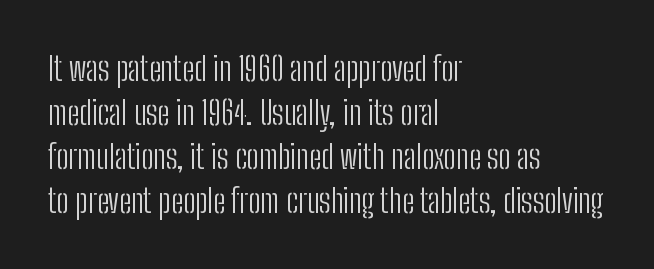
The image shows 33 px light, condensed sans-serif type, upright; set left-aligned, normal line spacing (1.33x), normal letter spacing, not underlined; low stroke contrast and a medium x-height.
